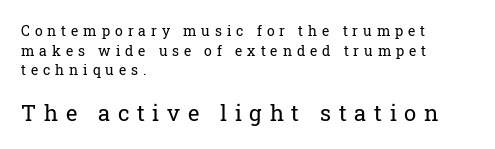
The image shows 22 px text type, upright; set left-aligned, normal line spacing (1.4x), unusually wide letter spacing (+0.35 em), not underlined; the second (bottom) block is 1.57x larger.
